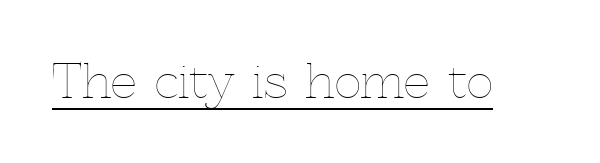
Q: Is the text bold? A: No.
Q: Is the text italic (slanted)? A: No, it is upright.
Q: Is the text underlined? A: Yes.
Q: Is the spacing between letters normal or unusually wide? A: Normal.
Q: Width (condensed, normal, or wide)? A: Normal.
Q: x-height? A: Medium.
Q: Monospaced? A: No.
